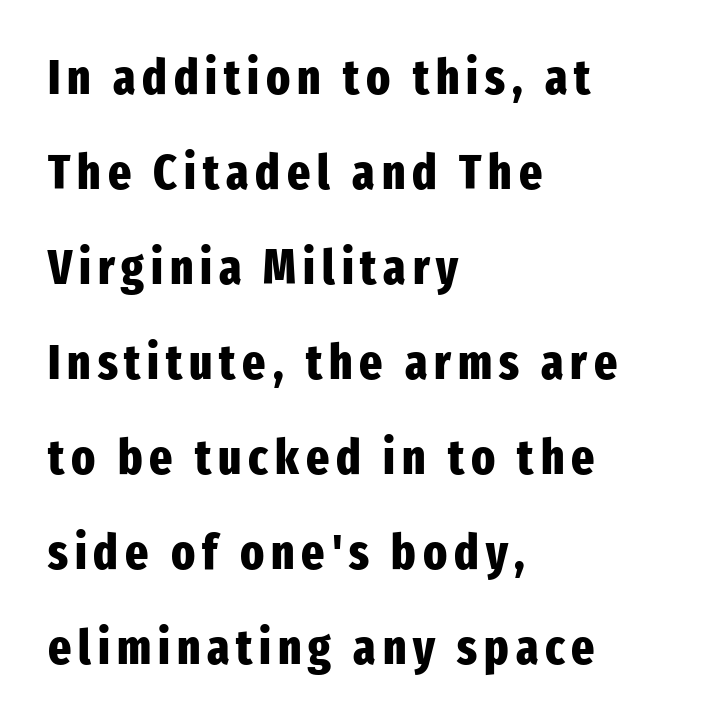
The image shows 49 px heavy, condensed sans-serif type, upright; set left-aligned, loose line spacing (1.94x), not underlined; low stroke contrast and a medium x-height.
